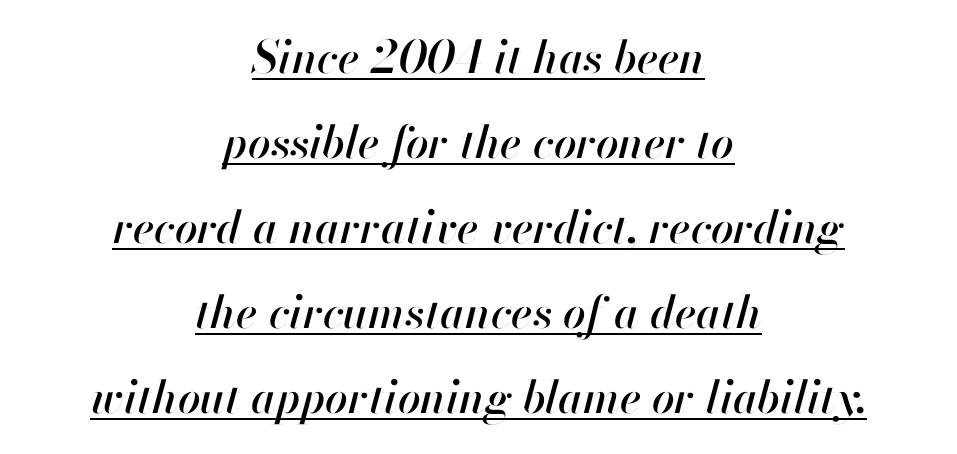
Q: Is the text italic (slanted)? A: Yes, it leans right by about 13 degrees.
Q: Is the text underlined? A: Yes.
Q: How is the paragraph aligned? A: Centered.
Q: Is the spacing between letters normal or unusually wide? A: Normal.
Q: Width (condensed, normal, or wide)? A: Normal.
Q: Stroke contrast? A: High.
Q: x-height? A: Small.
Q: Monospaced? A: No.
